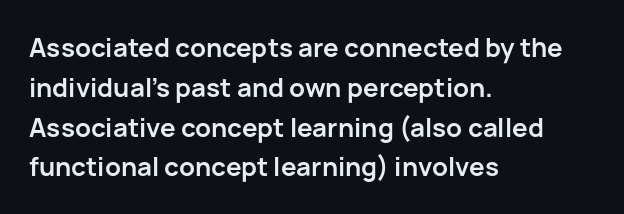
Plenty of ink on the page — the face is bold. Vertical spacing — default. Descenders hang freely into open space. All the whitespace from short lines collects on the right. This rendering leaves character spacing at its baseline value. Do the letters lean? They stand straight.
